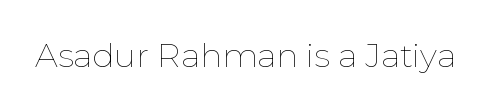
Q: Is the text bold? A: No.
Q: Is the text italic (slanted)? A: No, it is upright.
Q: Is the text underlined? A: No.
Q: Is the spacing between letters normal or unusually wide? A: Normal.
Q: Width (condensed, normal, or wide)? A: Normal.
Q: Stroke contrast? A: Low.
Q: x-height? A: Medium.
Q: Monospaced? A: No.
